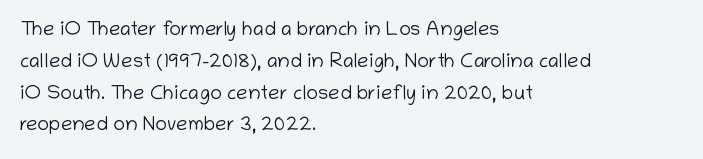
Q: Is the text bold? A: No.
Q: Is the text italic (slanted)? A: No, it is upright.
Q: Is the text underlined? A: No.
Q: How is the paragraph aligned? A: Left-aligned.
Q: Is the spacing between letters normal or unusually wide? A: Normal.
Q: Is the spacing between lines tight, normal or loose? A: Normal.
